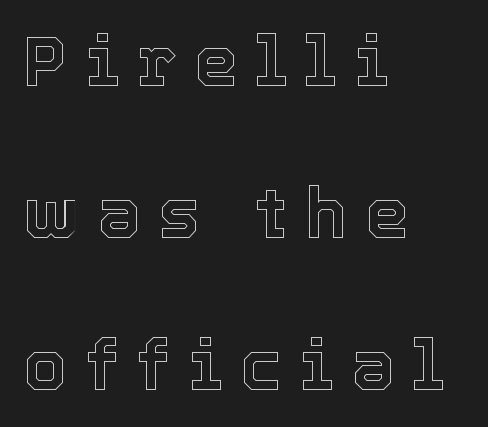
Spacing verdict: proportional, widths tailored to each character. Where is the straight margin? On the left. Italic: no, the glyphs are upright roman. The specimen omits any rule beneath the text block's lines. Compared with typical body copy, the letter spacing here is much looser. A typesetter would call this leading open, well beyond the default.
